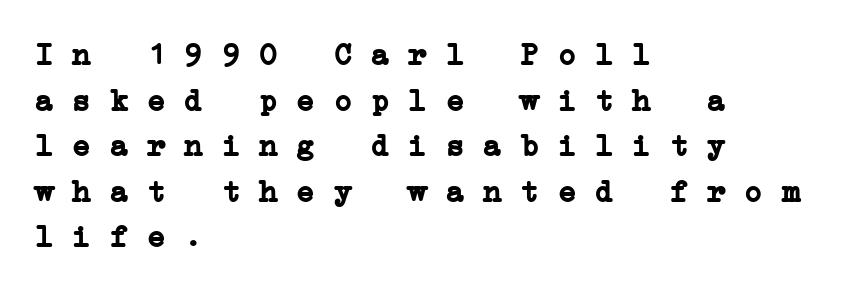
The image shows 31 px semibold, wide serif type, monospaced; set left-aligned, normal line spacing (1.47x), normal letter spacing, not underlined; low stroke contrast and a medium x-height.
